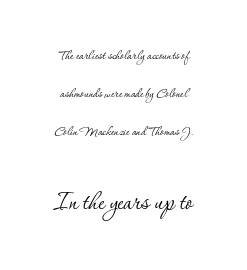
Typesetter's note — lower block bumped up in size, upper block left smaller. Ink coverage per letter is moderate at most. Serif or sans? Serif — the stroke terminals have little feet. Spacing verdict: proportional, widths tailored to each character.
